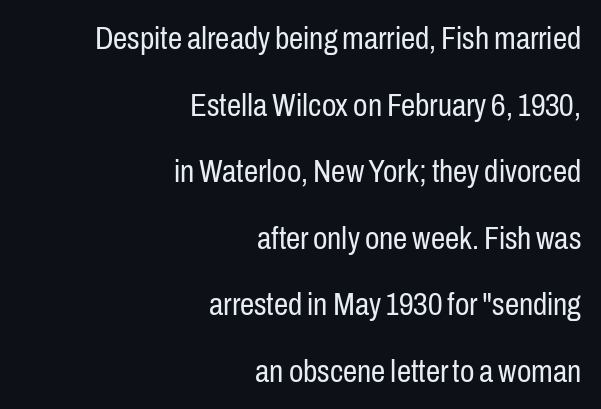
The image shows 32 px regular-weight, condensed sans-serif type, upright; set right-aligned, loose line spacing (2.08x), normal letter spacing, not underlined; low stroke contrast and a medium x-height.
